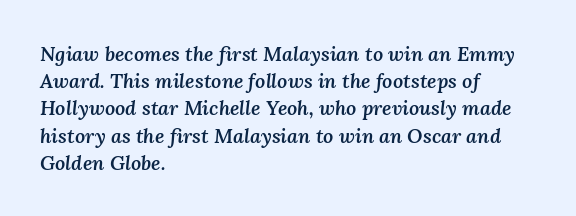
Q: Is the text bold? A: Semi-bold.
Q: Is the text italic (slanted)? A: Yes, it leans right by about 3 degrees.
Q: Is the text underlined? A: No.
Q: How is the paragraph aligned? A: Left-aligned.
Q: Is the spacing between letters normal or unusually wide? A: Normal.
Q: Is the spacing between lines tight, normal or loose? A: Normal.
